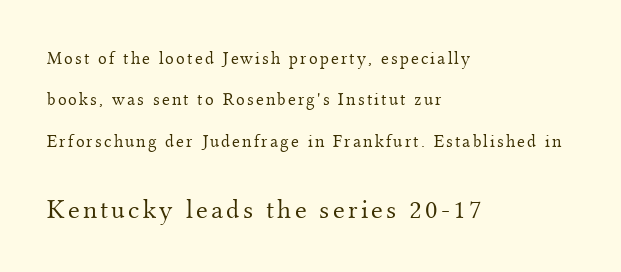
{"italic": "no", "bold": "no", "underline": "no", "align": "left", "line_spacing": "loose", "line_spacing_ratio": 2.3, "larger_block": "second", "size_ratio": 1.5, "glyph_px": 27}
